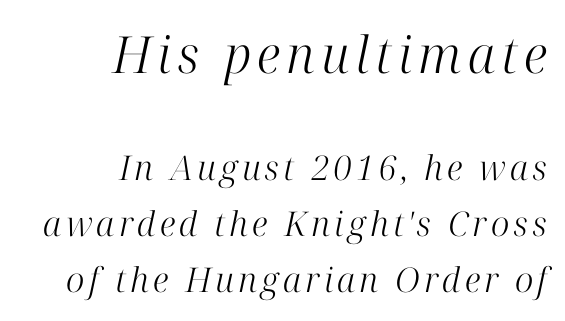
Q: Is the text bold? A: No.
Q: Is the text italic (slanted)? A: Yes, it leans right by about 12 degrees.
Q: Is the typeface a serif or a sans-serif typeface? A: Serif.
Q: Is the text underlined? A: No.
Q: How is the paragraph aligned? A: Right-aligned.
Q: Is the spacing between lines tight, normal or loose? A: Normal.
Q: Which block of text is set in a larger size, the first (top) or the second (bottom)? A: The first (top) one.
Q: Width (condensed, normal, or wide)? A: Normal.
Q: Stroke contrast? A: High.
Q: x-height? A: Medium.
Q: Monospaced? A: No.
